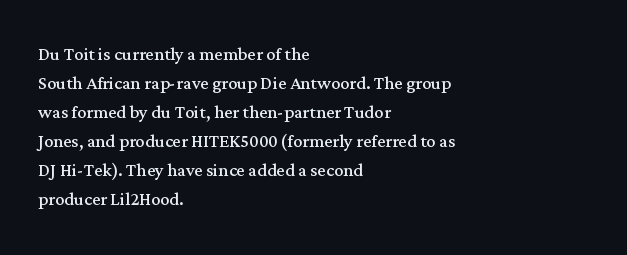
Q: Is the text bold? A: No.
Q: Is the text italic (slanted)? A: No, it is upright.
Q: Is the text underlined? A: No.
Q: How is the paragraph aligned? A: Left-aligned.
Q: Is the spacing between letters normal or unusually wide? A: Normal.
Q: Is the spacing between lines tight, normal or loose? A: Normal.
